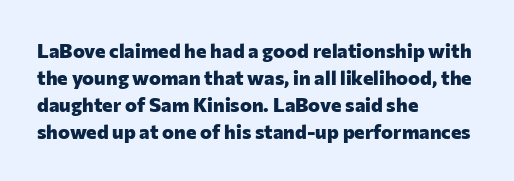
The font's upright variant was chosen for this text. Notice how the passage keeps a crisp vertical edge on the left only. Honestly, the row spacing looks completely unremarkable. Bare-footed words on every line.
